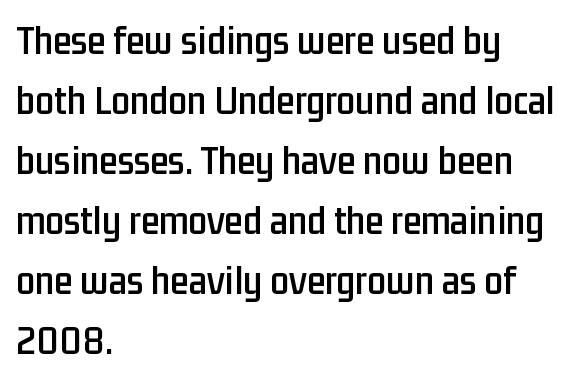
Q: Is the text italic (slanted)? A: No, it is upright.
Q: Is the typeface a serif or a sans-serif typeface? A: Sans-serif.
Q: Is the text underlined? A: No.
Q: How is the paragraph aligned? A: Left-aligned.
Q: Is the spacing between letters normal or unusually wide? A: Normal.
Q: Is the spacing between lines tight, normal or loose? A: Normal.
Q: Width (condensed, normal, or wide)? A: Condensed.
Q: Stroke contrast? A: Low.
Q: x-height? A: Medium.
Q: Monospaced? A: No.
